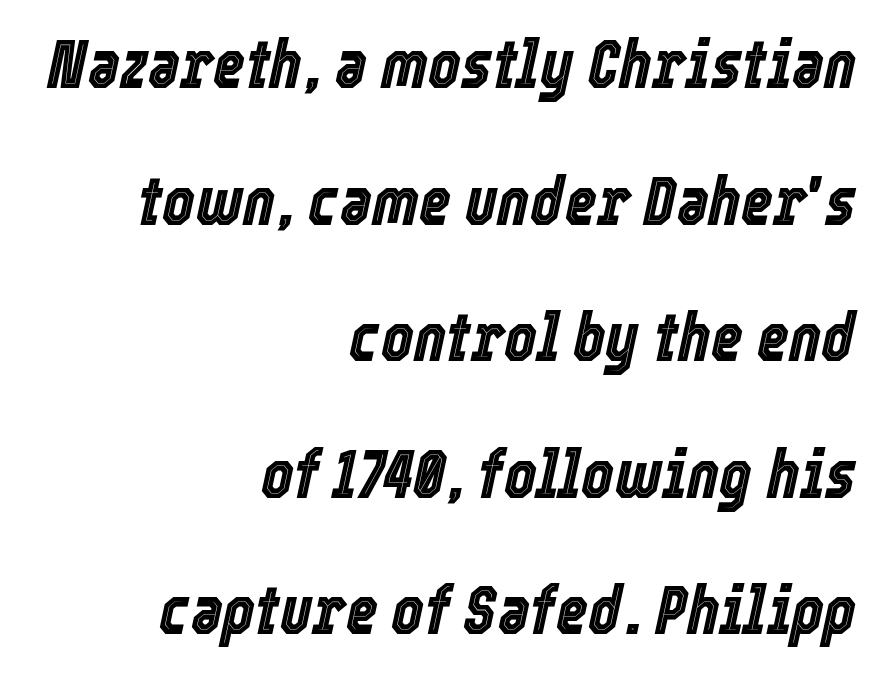
{"italic": "yes", "lean": "right", "slant_degrees": 12, "width": "condensed", "x_height": "medium", "monospaced": "no", "underline": "no", "align": "right", "line_spacing": "loose", "line_spacing_ratio": 1.98, "letter_spacing": "normal", "letter_spacing_em": 0.0, "glyph_px": 69}
